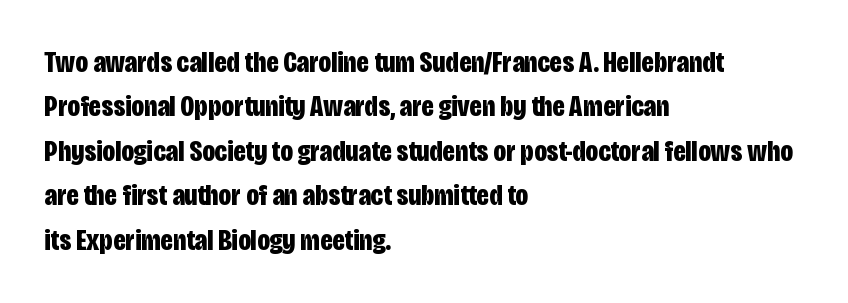
Q: Is the text bold? A: Yes.
Q: Is the text italic (slanted)? A: No, it is upright.
Q: Is the typeface a serif or a sans-serif typeface? A: Sans-serif.
Q: Is the text underlined? A: No.
Q: How is the paragraph aligned? A: Left-aligned.
Q: Is the spacing between letters normal or unusually wide? A: Normal.
Q: Is the spacing between lines tight, normal or loose? A: Normal.
Q: Width (condensed, normal, or wide)? A: Condensed.
Q: Stroke contrast? A: Low.
Q: x-height? A: Large.
Q: Monospaced? A: No.
